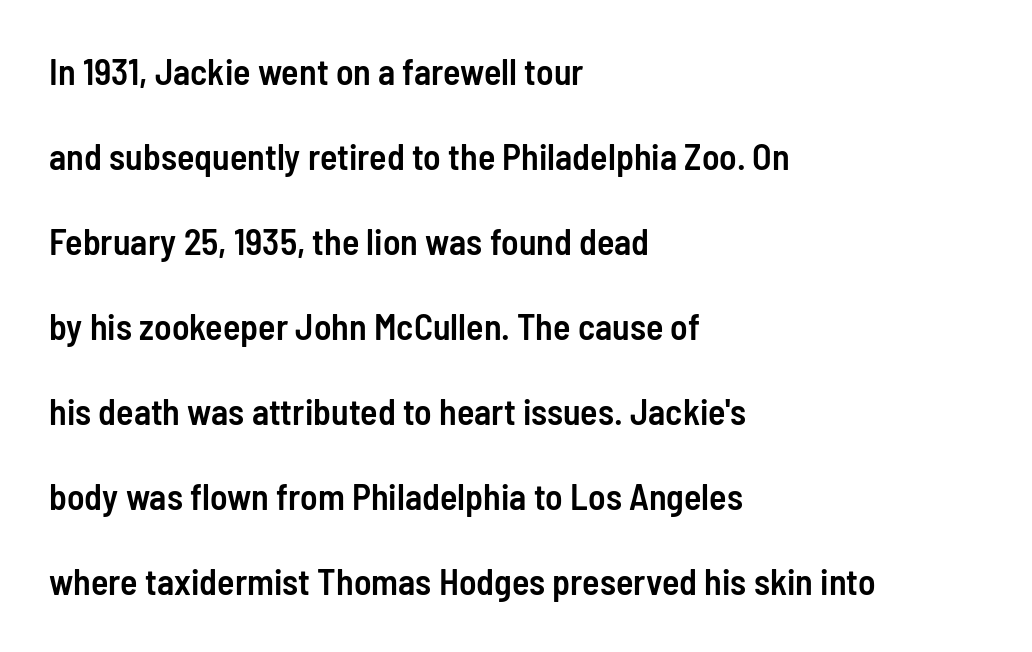
Q: Is the text bold? A: Semi-bold.
Q: Is the text italic (slanted)? A: No, it is upright.
Q: Is the typeface a serif or a sans-serif typeface? A: Sans-serif.
Q: Is the text underlined? A: No.
Q: How is the paragraph aligned? A: Left-aligned.
Q: Is the spacing between letters normal or unusually wide? A: Normal.
Q: Is the spacing between lines tight, normal or loose? A: Loose.
Q: Width (condensed, normal, or wide)? A: Condensed.
Q: Stroke contrast? A: Low.
Q: x-height? A: Medium.
Q: Monospaced? A: No.
